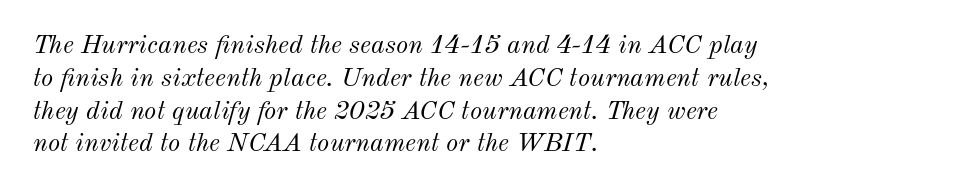
Would a proofreader flag this as italicized? Yes. Tracking value appears to be zero — textbook default spacing. The leading is moderate, giving the passage an even texture. These lines are set flush left with a ragged right edge.
